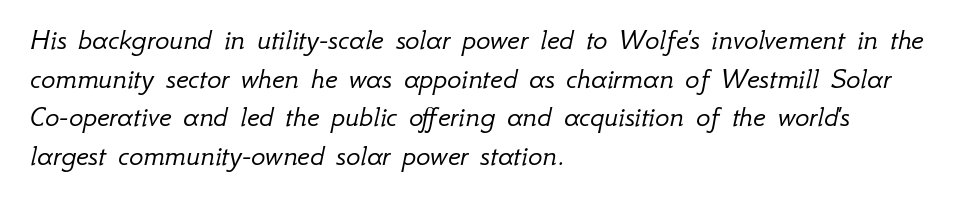
The image shows 30 px light type, italic (leaning right); set left-aligned, normal line spacing (1.29x), normal letter spacing, not underlined; low stroke contrast and a small x-height.
